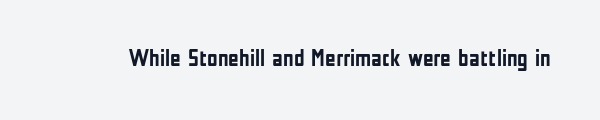
The image shows 23 px bold type, upright; set normal letter spacing, not underlined.
